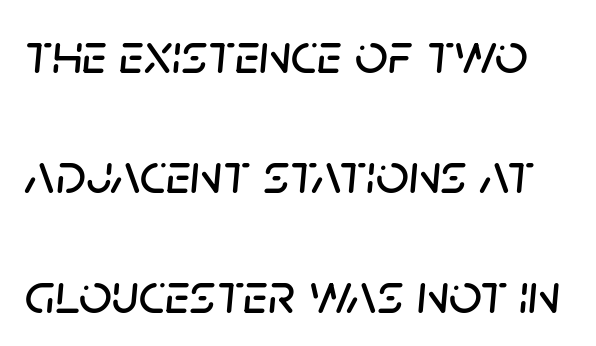
Has an underline been added? It has not. The text carries the slant typical of an italic or oblique font. You could not count columns in this text — the font is proportionally spaced. Short note: letters normally spaced. Vertically, the passage feels expansive, rows floating well apart.
